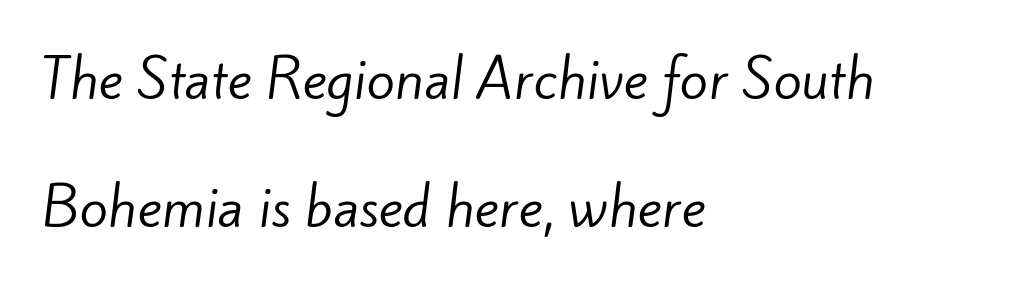
The image shows 52 px regular-weight sans-serif type; set left-aligned, loose line spacing (2.47x), normal letter spacing, not underlined; low stroke contrast and a small x-height.
